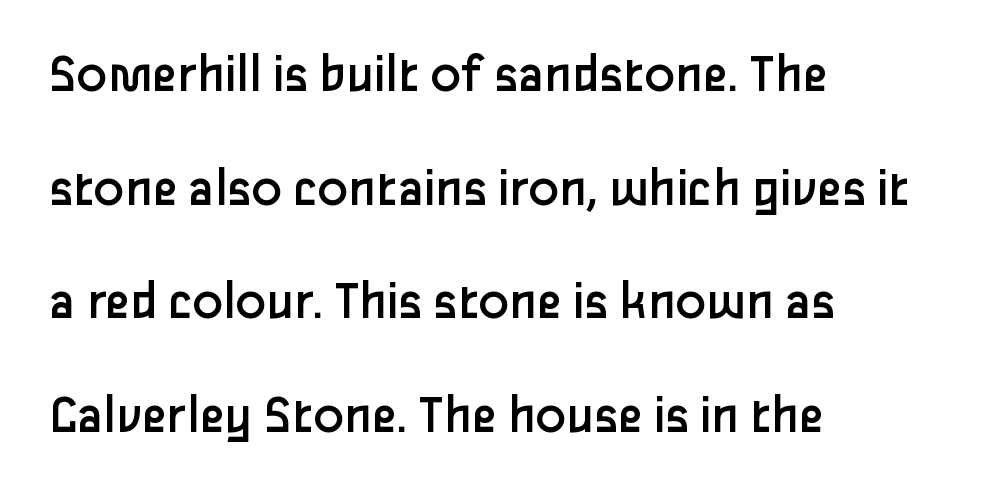
The type sits square on the baseline with zero lean. Regarding serifs, this sample does without them. Students, note that the glyphs here touch the page at normal intervals. In CSS terms this would be text-align: left.
